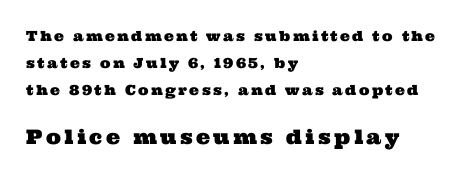
Q: Is the text underlined? A: No.
Q: How is the paragraph aligned? A: Left-aligned.
Q: Is the spacing between lines tight, normal or loose? A: Loose.
Q: Which block of text is set in a larger size, the first (top) or the second (bottom)? A: The second (bottom) one.
